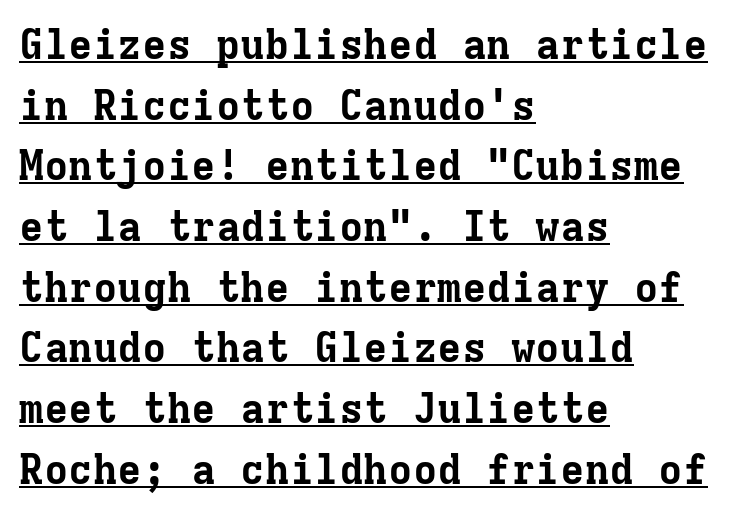
The image shows 41 px bold serif type, upright, monospaced; set left-aligned, normal line spacing (1.48x), normal letter spacing, underlined; low stroke contrast and a medium x-height.
